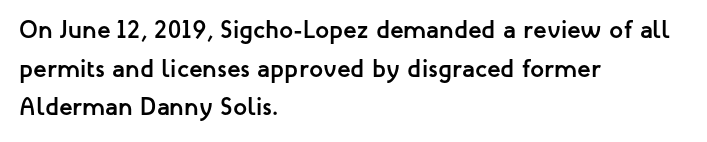
The image shows 25 px bold type, upright; set left-aligned, normal line spacing (1.55x), normal letter spacing, not underlined.
